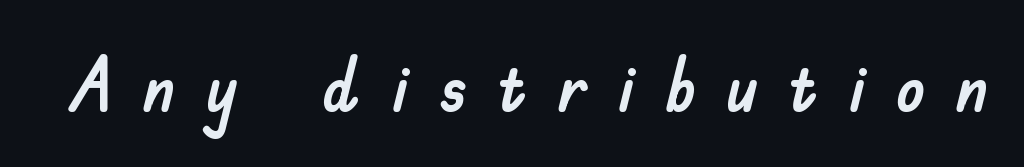
Q: Is the text italic (slanted)? A: Yes.
Q: Is the typeface a serif or a sans-serif typeface? A: Sans-serif.
Q: Is the text underlined? A: No.
Q: Is the spacing between letters normal or unusually wide? A: Unusually wide.
Q: Width (condensed, normal, or wide)? A: Normal.
Q: Stroke contrast? A: Low.
Q: x-height? A: Small.
Q: Monospaced? A: No.
